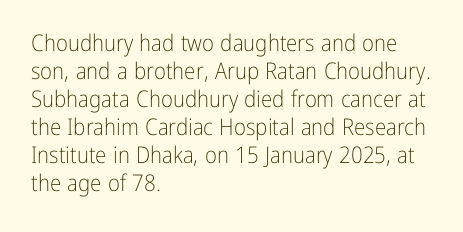
Q: Is the text bold? A: No.
Q: Is the text italic (slanted)? A: No, it is upright.
Q: Is the text underlined? A: No.
Q: How is the paragraph aligned? A: Left-aligned.
Q: Is the spacing between letters normal or unusually wide? A: Normal.
